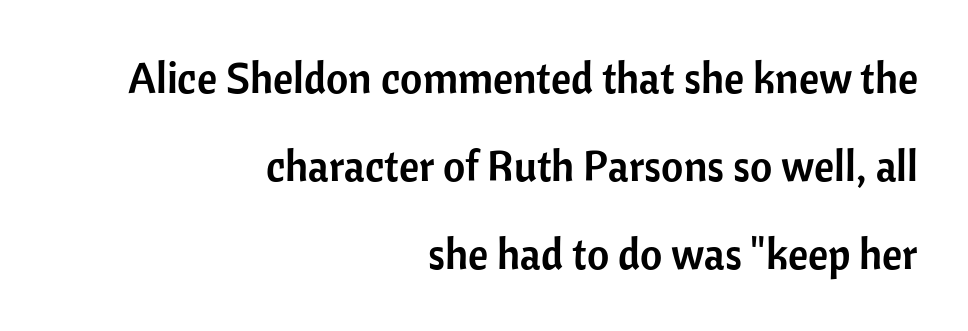
{"serif": "no", "italic": "no", "width": "normal", "stroke_contrast": "low", "x_height": "medium", "monospaced": "no", "underline": "no", "align": "right", "line_spacing": "loose", "line_spacing_ratio": 2.05, "letter_spacing": "normal", "letter_spacing_em": 0.0, "glyph_px": 43}
